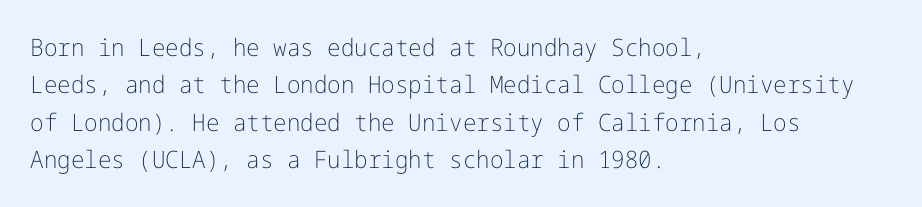
Evenly set lines give the paragraph a standard silhouette. Here the glyphs are tracked normally, forming tight word shapes. Rule under the text: the space is simply empty. Italic? Not at all — the glyphs are vertical. These glyphs show unthickened strokes, regular width or finer.
